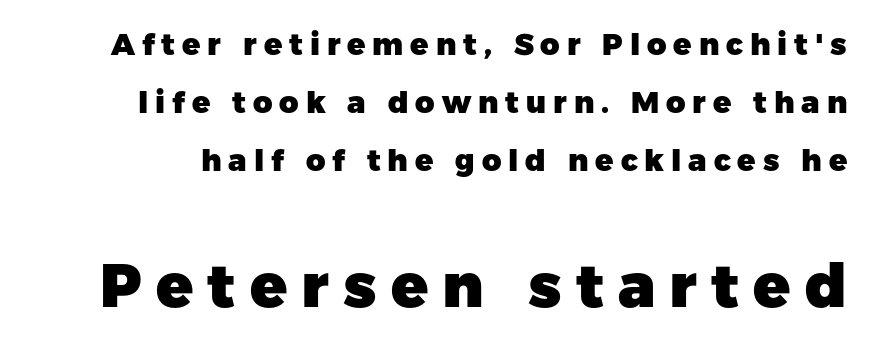
Strokes here are thick enough to call this a true bold. Character widths vary here, with narrow letters taking less room than wide ones. The glyphs are unaccompanied by any horizontal stroke below them. If you drew a line through each stem, it would be perfectly vertical. Is the lower block the larger one? Yes — the lower block carries the bigger type.
